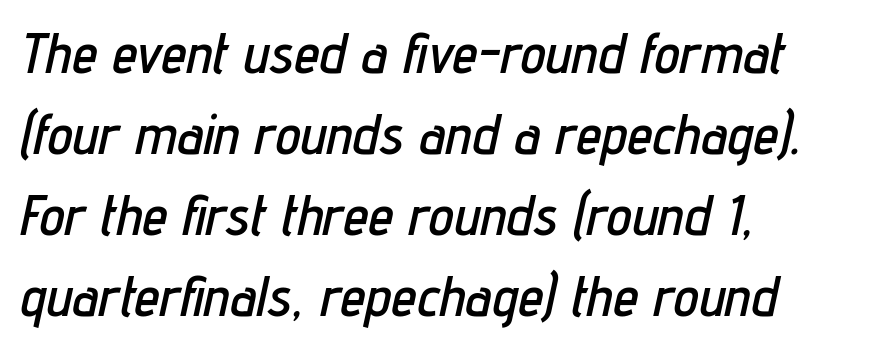
{"italic": "yes", "lean": "right", "slant_degrees": 12, "width": "condensed", "stroke_contrast": "low", "x_height": "medium", "monospaced": "no", "underline": "no", "align": "left", "line_spacing": "normal", "line_spacing_ratio": 1.42, "letter_spacing": "normal", "letter_spacing_em": 0.0, "glyph_px": 57}
